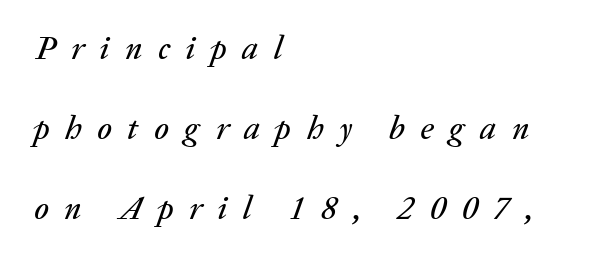
{"italic": "yes", "lean": "right", "slant_degrees": 20, "width": "normal", "stroke_contrast": "low", "x_height": "medium", "monospaced": "no", "underline": "no", "align": "left", "line_spacing": "loose", "line_spacing_ratio": 2.43, "letter_spacing": "wide", "letter_spacing_em": 0.47, "glyph_px": 33}
